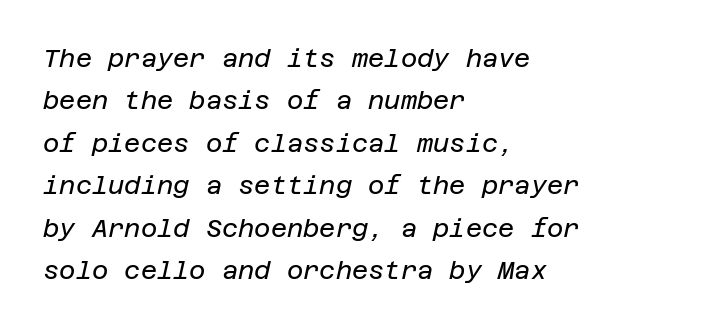
{"italic": "yes", "lean": "right", "slant_degrees": 12, "bold": "no", "underline": "no", "align": "left", "line_spacing": "normal", "line_spacing_ratio": 1.7, "letter_spacing": "normal", "letter_spacing_em": 0.0, "glyph_px": 25}
